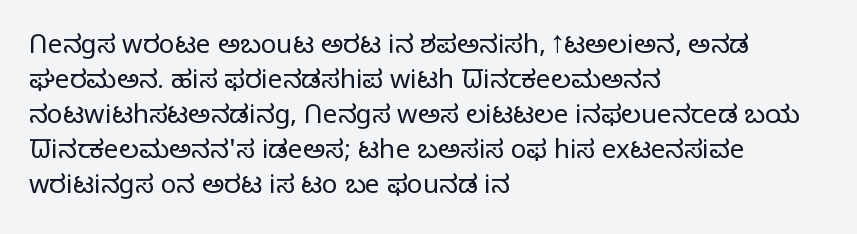
How are the letters spaced? Ordinarily, with no added tracking. Has an underline been added? It has not. Honestly, the row spacing looks completely unremarkable. The font is comparable to plain body text, perhaps lighter. Visually the block forms a straight wall on the left and a jagged coastline on the right.
